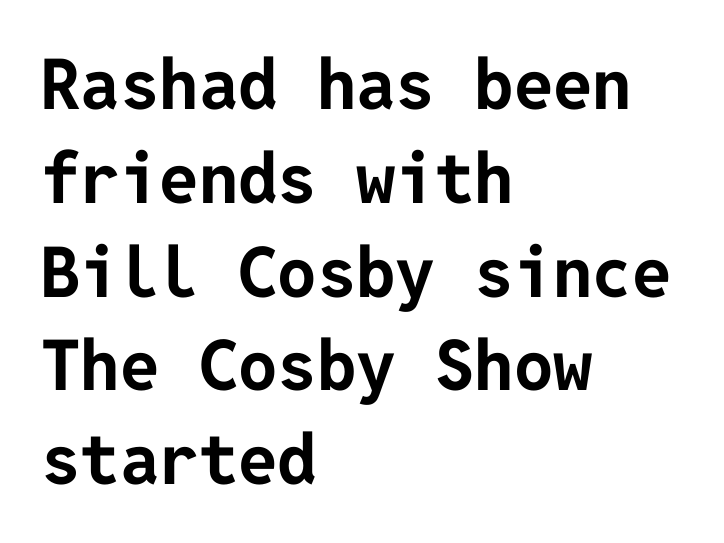
Q: Is the text bold? A: Yes.
Q: Is the text italic (slanted)? A: No, it is upright.
Q: Is the typeface a serif or a sans-serif typeface? A: Sans-serif.
Q: Is the text underlined? A: No.
Q: How is the paragraph aligned? A: Left-aligned.
Q: Is the spacing between letters normal or unusually wide? A: Normal.
Q: Is the spacing between lines tight, normal or loose? A: Normal.
Q: Width (condensed, normal, or wide)? A: Normal.
Q: Stroke contrast? A: Low.
Q: x-height? A: Medium.
